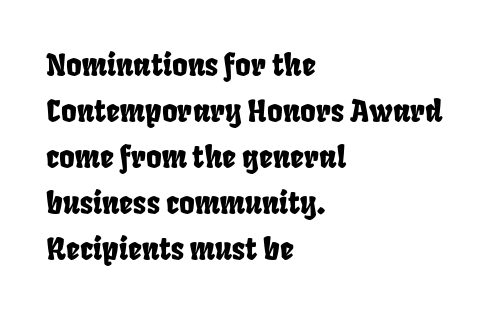
Here the designer chose a conventional face with non-uniform glyph widths. Nobody drew a line under any word here. Horizontally, the lines are justified to the leading edge only. Vertical spacing — default.
